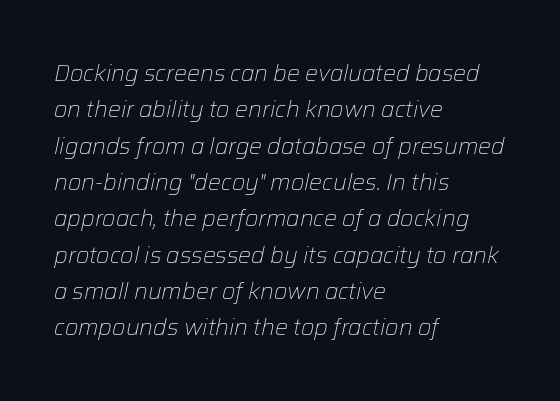
{"italic": "yes", "lean": "right", "slant_degrees": 12, "bold": "no", "underline": "no", "align": "left", "line_spacing": "normal", "line_spacing_ratio": 1.58, "letter_spacing": "normal", "letter_spacing_em": 0.0, "glyph_px": 23}
